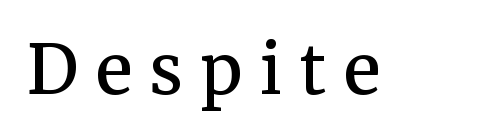
The image shows 68 px semibold serif type, upright; set unusually wide letter spacing (+0.26 em), not underlined; medium stroke contrast and a medium x-height.
